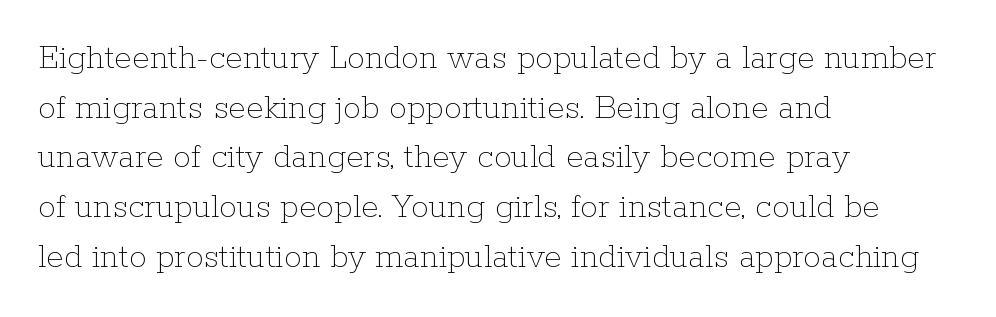
The image shows 36 px thin type, upright; set left-aligned, normal line spacing (1.38x), normal letter spacing, not underlined; low stroke contrast and a medium x-height.
